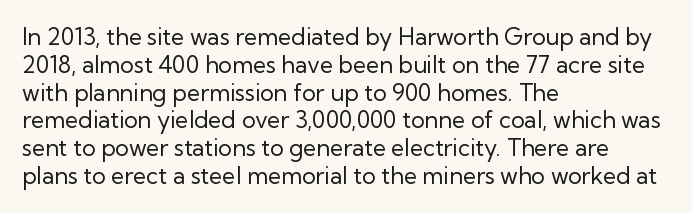
Q: Is the text bold? A: No.
Q: Is the text italic (slanted)? A: No, it is upright.
Q: Is the text underlined? A: No.
Q: How is the paragraph aligned? A: Left-aligned.
Q: Is the spacing between letters normal or unusually wide? A: Normal.
